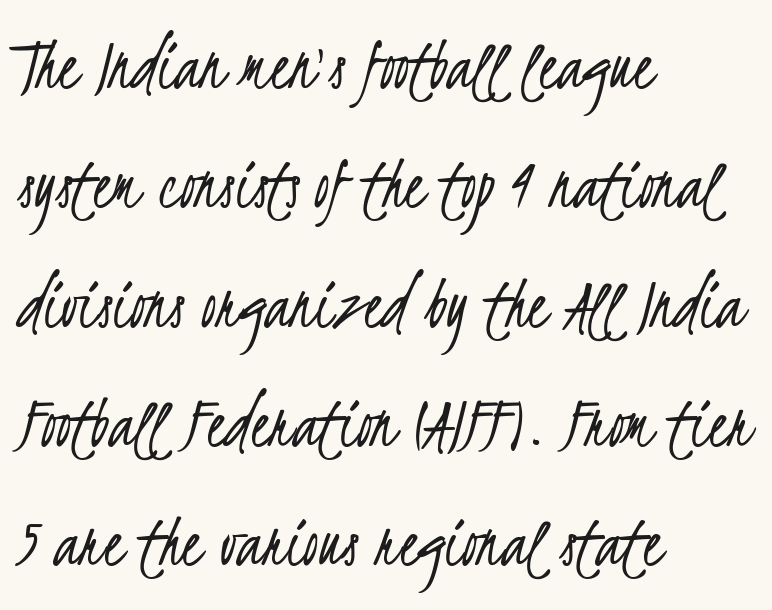
The image shows 76 px light, condensed sans-serif type; set left-aligned, normal line spacing (1.57x), normal letter spacing, not underlined; low stroke contrast and a small x-height.
